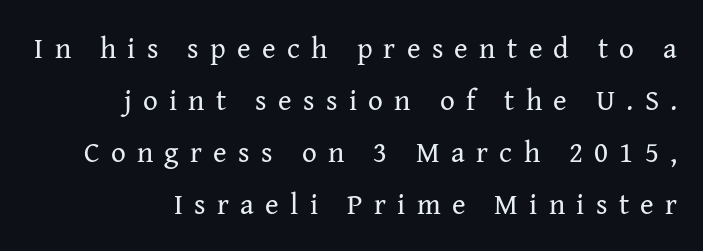
Is this a fixed-width face? No — the glyphs have proportional, varying widths. Descender tails drop into unmarked territory. The typeface chosen for these lines features serifs. Line ends are locked; line starts wander. These lines were composed using upright roman letters. Summary of weight: not heavy and not bold.
